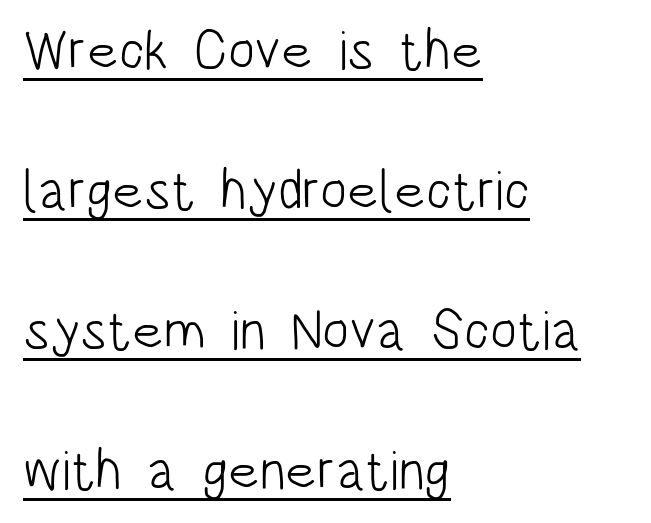
The image shows 56 px light, condensed sans-serif type, upright; set left-aligned, loose line spacing (2.5x), normal letter spacing, underlined; low stroke contrast and a large x-height.
